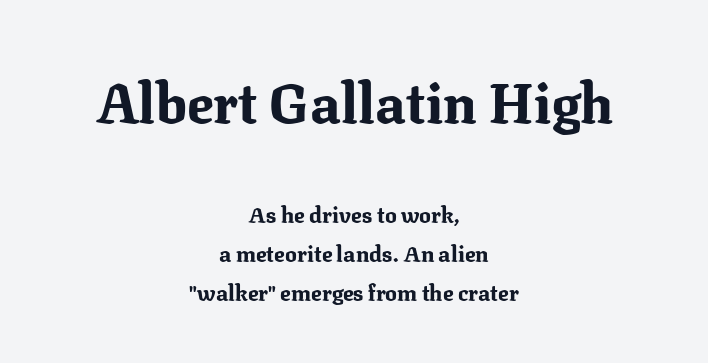
The image shows 55 px bold serif type, upright; set centered, line spacing 1.77x, normal letter spacing, not underlined; the first (top) block is 2.5x larger; medium stroke contrast and a medium x-height.
